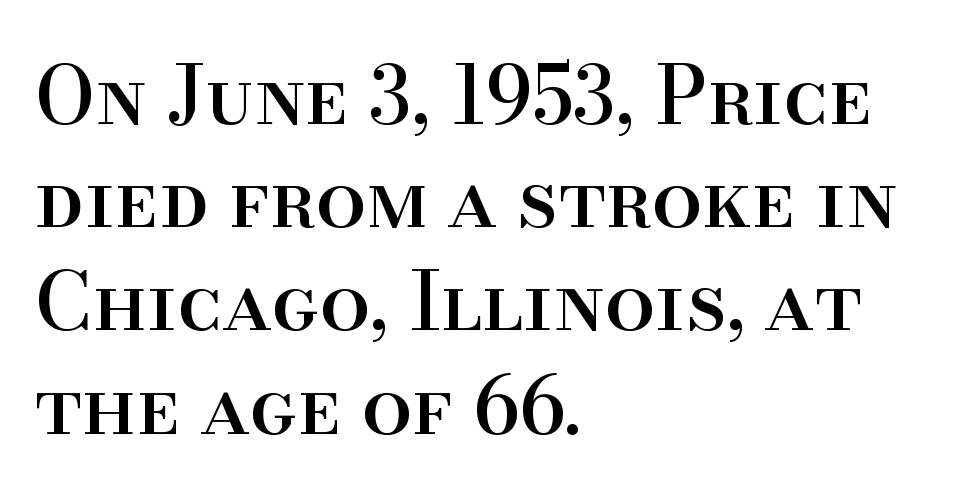
The strip under each line holds only bare page. The rag falls on the right side of this text block. Here the designer chose a conventional face with non-uniform glyph widths. The leading is moderate, giving the passage an even texture. Notice how the stems are strictly vertical — no italics here.
